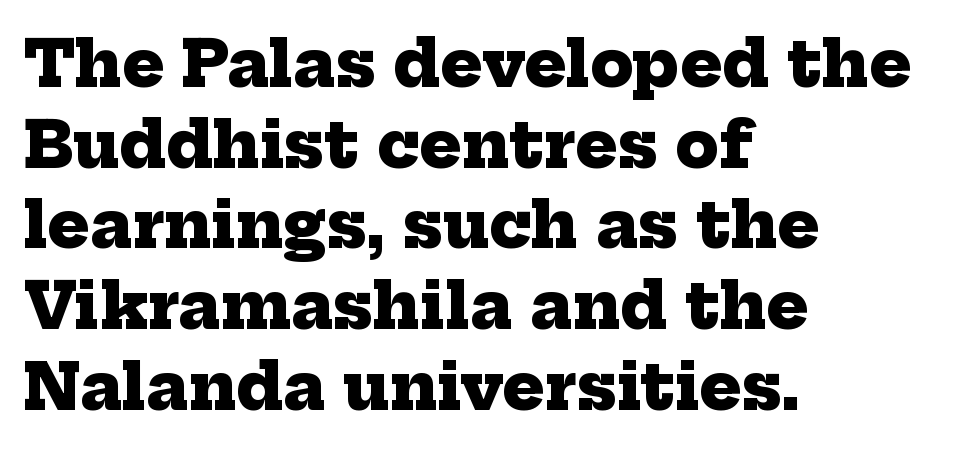
Q: Is the text bold? A: Yes.
Q: Is the typeface a serif or a sans-serif typeface? A: Serif.
Q: Is the text underlined? A: No.
Q: How is the paragraph aligned? A: Left-aligned.
Q: Is the spacing between letters normal or unusually wide? A: Normal.
Q: Is the spacing between lines tight, normal or loose? A: Normal.
Q: Width (condensed, normal, or wide)? A: Normal.
Q: Stroke contrast? A: Low.
Q: x-height? A: Medium.
Q: Monospaced? A: No.
